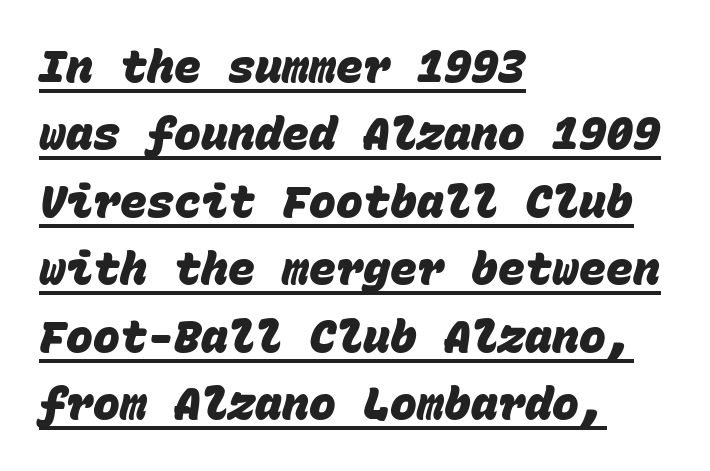
{"serif": "no", "bold": "yes", "weight": "heavy", "width": "normal", "stroke_contrast": "low", "x_height": "large", "monospaced": "yes", "underline": "yes", "align": "left", "line_spacing": "normal", "line_spacing_ratio": 1.5, "letter_spacing": "normal", "letter_spacing_em": 0.0, "glyph_px": 45}
